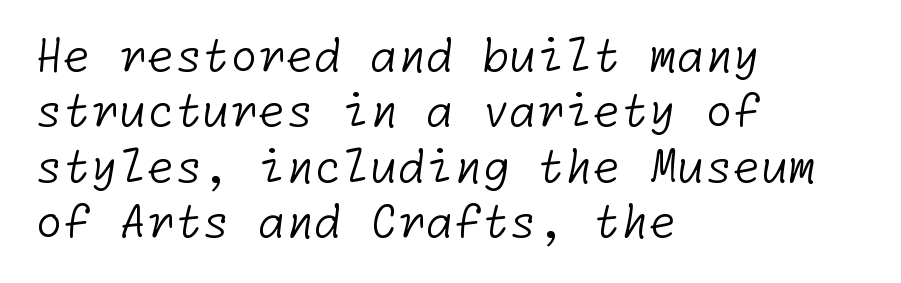
The image shows 45 px light sans-serif type; set left-aligned, line spacing 1.23x, normal letter spacing, not underlined; low stroke contrast and a medium x-height.
